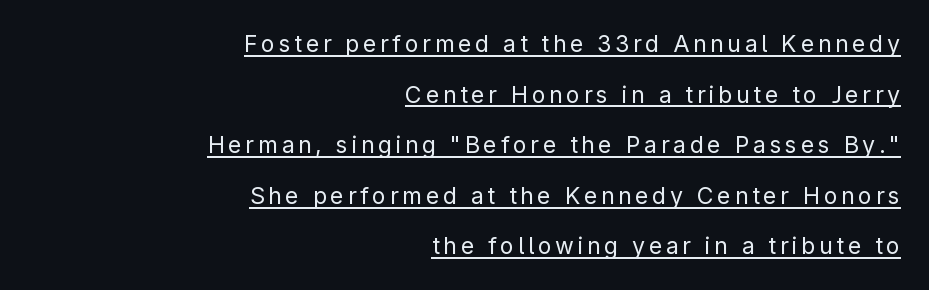
{"italic": "no", "bold": "no", "underline": "yes", "align": "right", "line_spacing": "loose", "line_spacing_ratio": 2.2, "glyph_px": 23}
